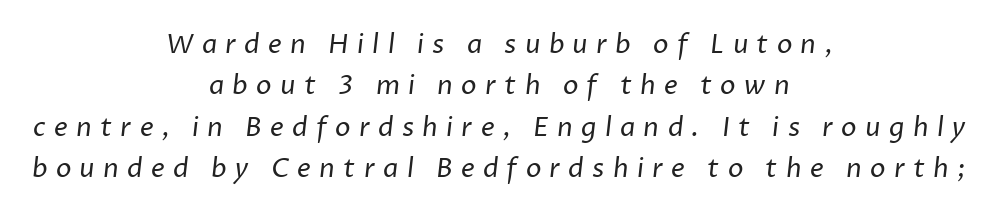
{"bold": "no", "underline": "no", "align": "center", "line_spacing": "normal", "line_spacing_ratio": 1.59, "letter_spacing": "wide", "letter_spacing_em": 0.32, "glyph_px": 26}
